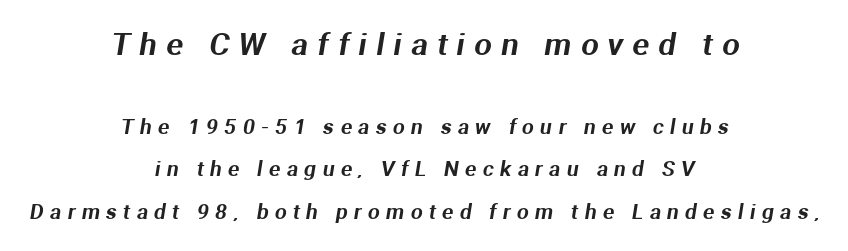
{"serif": "no", "width": "normal", "stroke_contrast": "medium", "x_height": "medium", "monospaced": "no", "underline": "no", "align": "center", "line_spacing": "loose", "line_spacing_ratio": 2.03, "letter_spacing": "wide", "letter_spacing_em": 0.3, "larger_block": "first", "size_ratio": 1.48, "glyph_px": 31}
